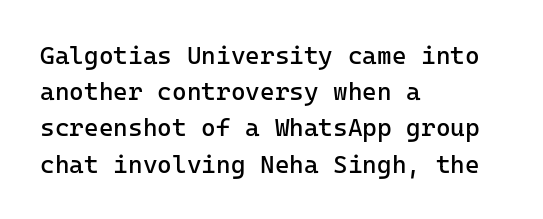
The image shows 25 px text type, upright; set left-aligned, normal line spacing (1.45x), normal letter spacing, not underlined.
